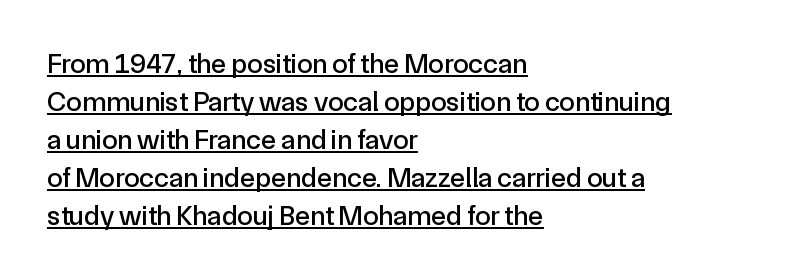
Q: Is the text italic (slanted)? A: No, it is upright.
Q: Is the typeface a serif or a sans-serif typeface? A: Sans-serif.
Q: Is the text underlined? A: Yes.
Q: How is the paragraph aligned? A: Left-aligned.
Q: Is the spacing between letters normal or unusually wide? A: Normal.
Q: Is the spacing between lines tight, normal or loose? A: Normal.
Q: Width (condensed, normal, or wide)? A: Normal.
Q: x-height? A: Medium.
Q: Monospaced? A: No.
